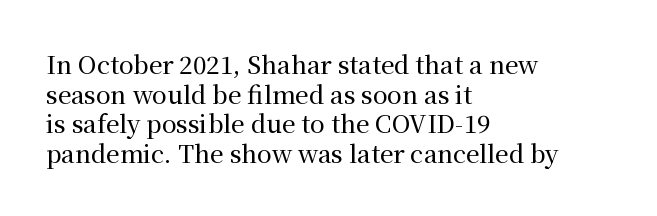
The rag falls on the right side of this text block. This sample uses an upright cut, with every glyph sitting square on the baseline. This sample uses plain, unmodified letter spacing. The strip under each line holds only bare page.
